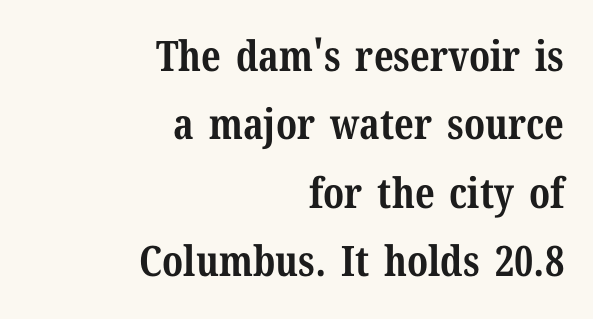
Q: Is the text bold? A: Yes.
Q: Is the text italic (slanted)? A: No, it is upright.
Q: Is the typeface a serif or a sans-serif typeface? A: Serif.
Q: Is the text underlined? A: No.
Q: How is the paragraph aligned? A: Right-aligned.
Q: Is the spacing between letters normal or unusually wide? A: Normal.
Q: Is the spacing between lines tight, normal or loose? A: Normal.
Q: Width (condensed, normal, or wide)? A: Normal.
Q: Stroke contrast? A: Medium.
Q: x-height? A: Medium.
Q: Monospaced? A: No.
